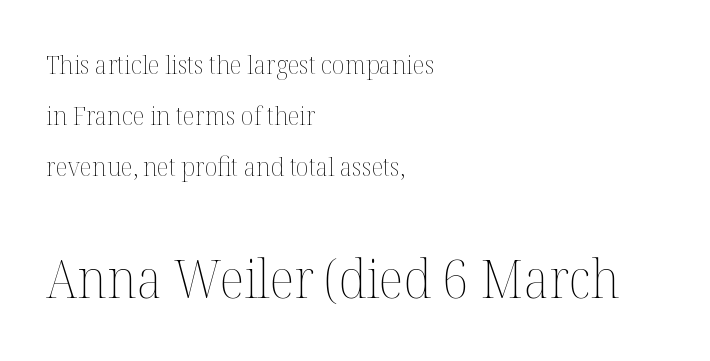
The image shows 53 px thin type, upright; set left-aligned, loose line spacing (1.96x), normal letter spacing, not underlined; the second (bottom) block is 2.04x larger; medium stroke contrast and a medium x-height.
